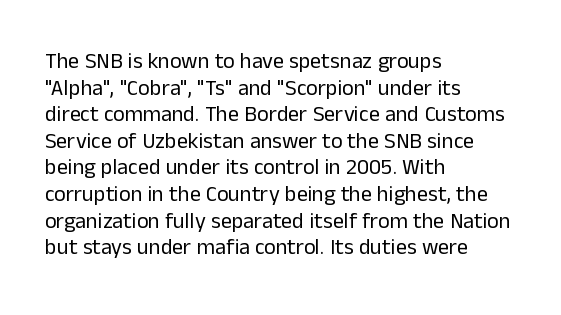
The image shows 22 px text type, upright; set left-aligned, line spacing 1.21x, normal letter spacing, not underlined.
